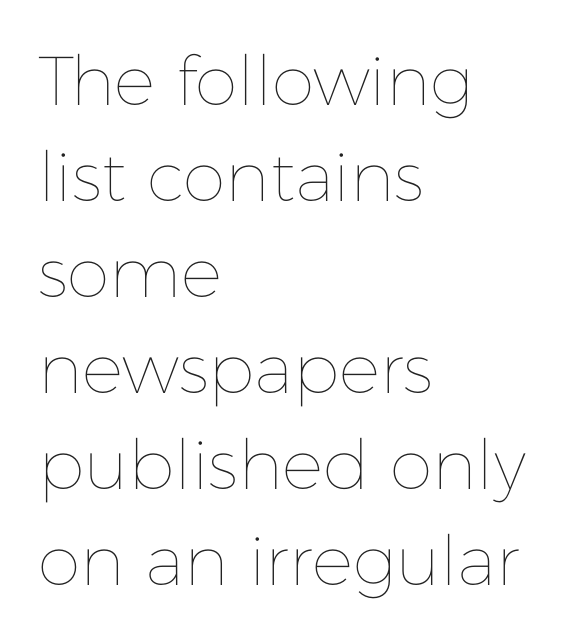
The image shows 69 px thin type, upright; set left-aligned, normal line spacing (1.39x), normal letter spacing, not underlined; low stroke contrast and a medium x-height.
